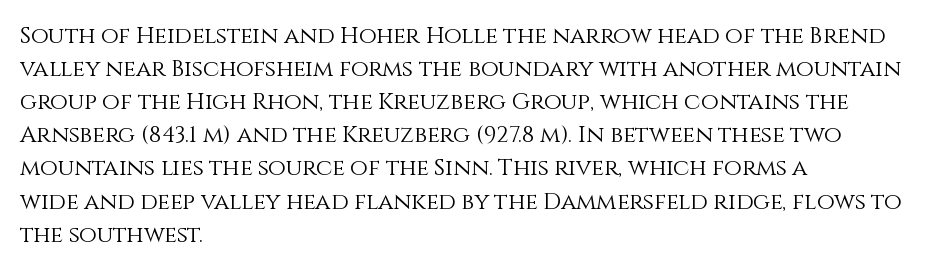
Q: Is the text bold? A: No.
Q: Is the text italic (slanted)? A: No, it is upright.
Q: Is the text underlined? A: No.
Q: How is the paragraph aligned? A: Left-aligned.
Q: Is the spacing between letters normal or unusually wide? A: Normal.
Q: Is the spacing between lines tight, normal or loose? A: Normal.
